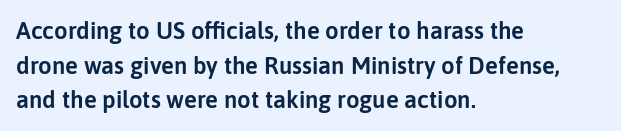
{"italic": "no", "underline": "no", "align": "left", "line_spacing": "normal", "line_spacing_ratio": 1.44, "letter_spacing": "normal", "letter_spacing_em": 0.0, "glyph_px": 24}
